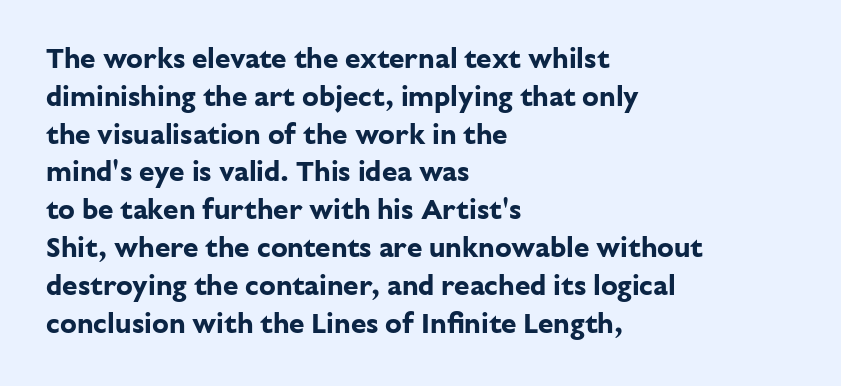
The image shows 28 px bold sans-serif type, upright; set left-aligned, normal line spacing (1.35x), normal letter spacing, not underlined; low stroke contrast and a medium x-height.
